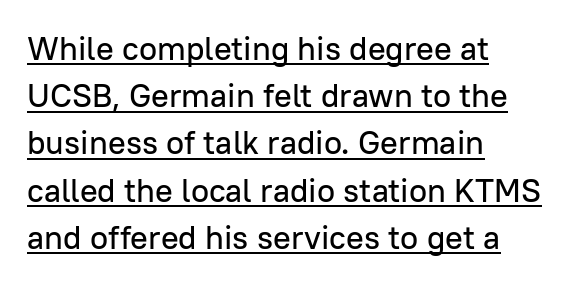
The image shows 33 px sans-serif type, upright; set left-aligned, normal line spacing (1.43x), normal letter spacing, underlined; low stroke contrast and a medium x-height.
